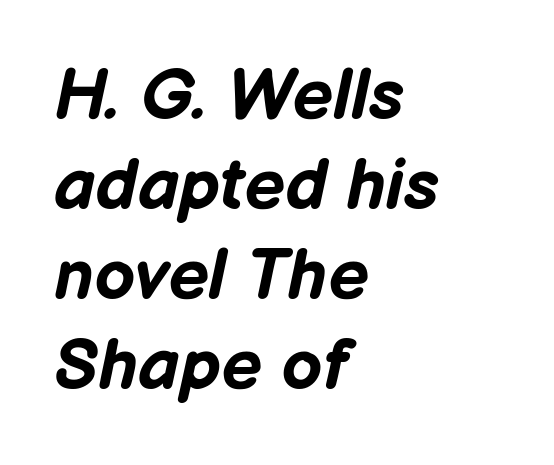
The image shows 72 px bold type, italic (leaning right); set left-aligned, normal line spacing (1.25x), normal letter spacing, not underlined; low stroke contrast and a medium x-height.
